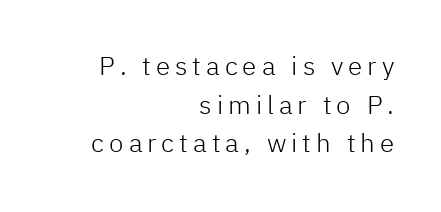
This is the regular roman posture of the typeface. The cut favours lightness, reaching ordinary text weight at its darkest. Line ends are locked; line starts wander. Does the leading feel generous? No, just average.
